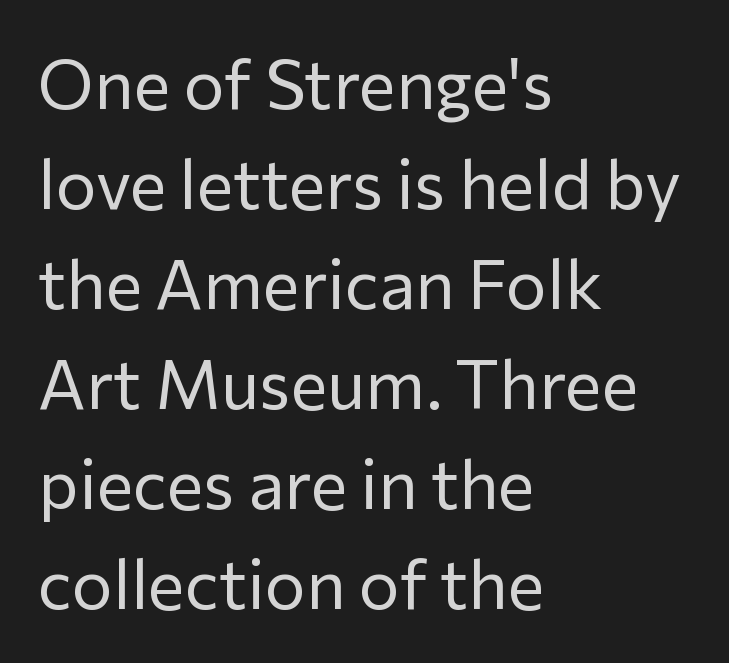
The image shows 69 px regular-weight sans-serif type, upright; set left-aligned, normal line spacing (1.45x), normal letter spacing, not underlined; low stroke contrast and a medium x-height.
